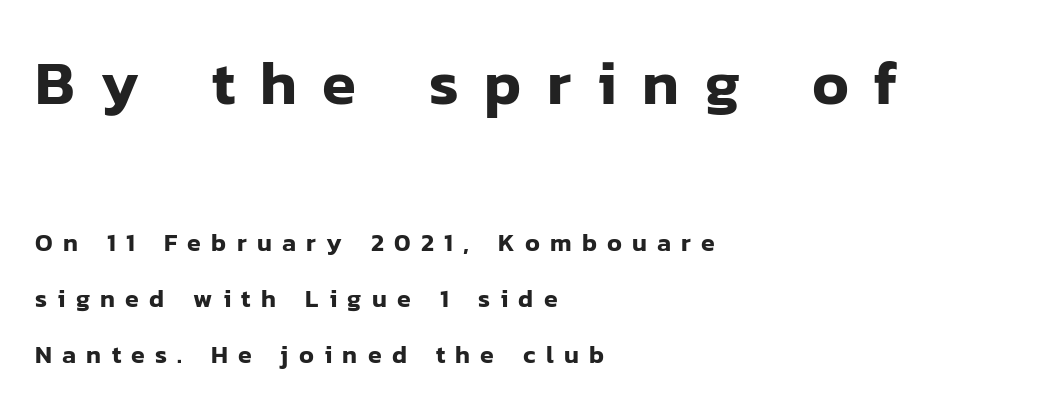
A great deal of white space separates one row of letters from the next. The type family on display is of the sans-serif kind. The typography opts for an upright posture over an oblique one. In CSS terms this would be text-align: left. The rendering uses natural spacing where letterforms have individual widths. The gaps between neighbouring characters are conspicuously large.
